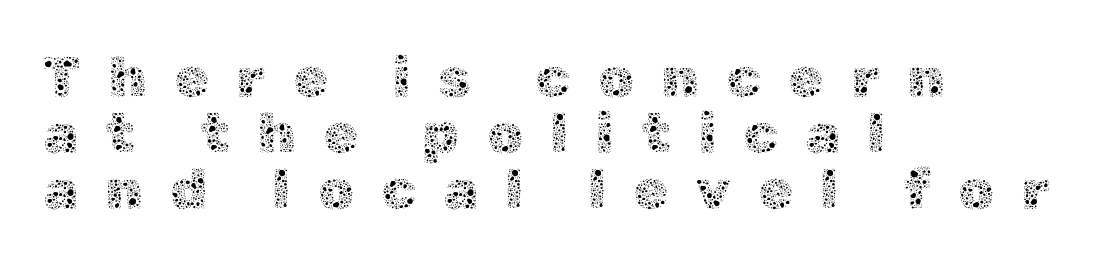
The passage is arranged the way most books set body copy — flush left. Descenders are the only things crossing below the line. Spacing verdict: proportional, widths tailored to each character. Every stem runs plumb, perpendicular to the baseline. A typesetter would call this leading minimal, almost set solid.
